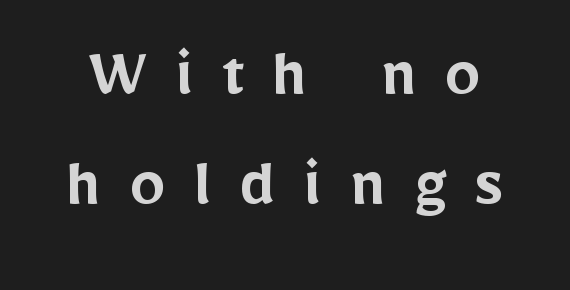
{"serif": "no", "italic": "no", "bold": "semi", "weight": "semibold", "width": "normal", "stroke_contrast": "low", "x_height": "medium", "monospaced": "no", "underline": "no", "line_spacing": "normal", "line_spacing_ratio": 1.53, "letter_spacing": "wide", "letter_spacing_em": 0.39, "glyph_px": 72}
